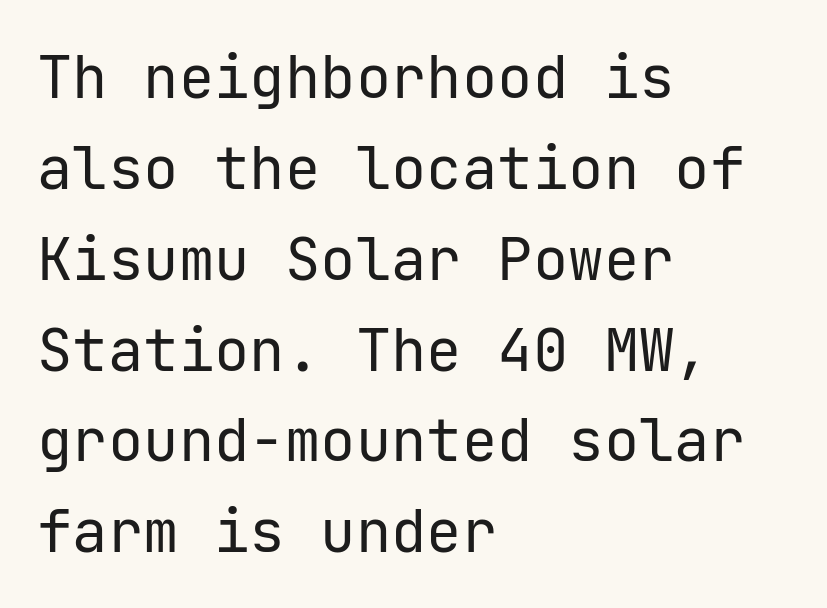
{"serif": "no", "italic": "no", "bold": "no", "weight": "regular", "width": "normal", "stroke_contrast": "low", "x_height": "medium", "underline": "no", "align": "left", "line_spacing": "normal", "line_spacing_ratio": 1.54, "letter_spacing": "normal", "letter_spacing_em": 0.0, "glyph_px": 59}
